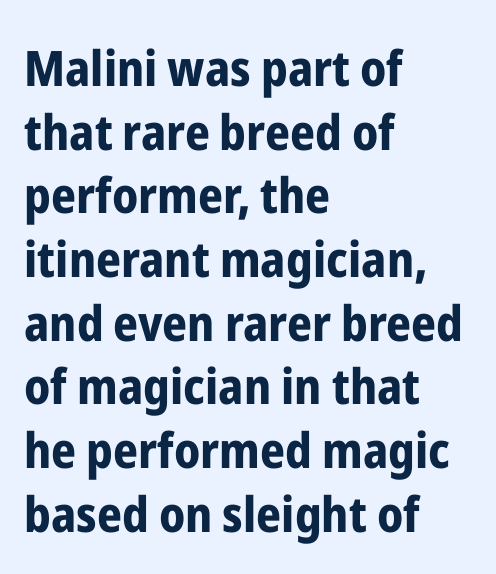
The glyphs have the mass of a bold cut. This sample keeps an unexceptional amount of space between lines. The rendering uses natural spacing where letterforms have individual widths. Are there feet on the stems? There aren't — it's a sans.
